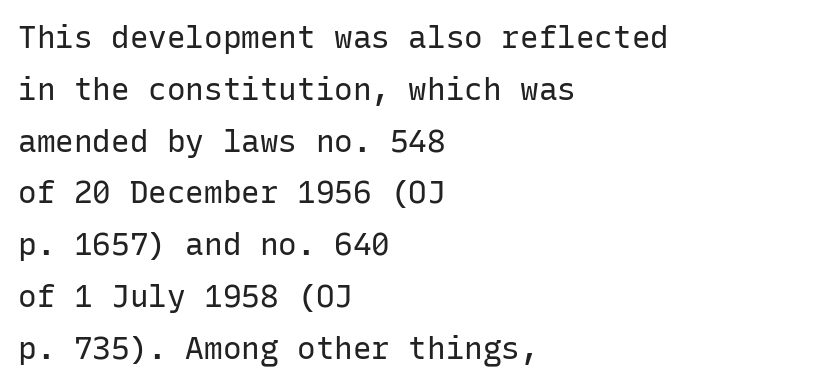
{"serif": "no", "italic": "no", "bold": "no", "weight": "regular", "width": "normal", "stroke_contrast": "low", "x_height": "medium", "monospaced": "yes", "underline": "no", "align": "left", "line_spacing": "normal", "line_spacing_ratio": 1.67, "letter_spacing": "normal", "letter_spacing_em": 0.0, "glyph_px": 31}
